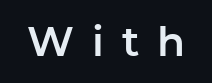
Q: Is the text italic (slanted)? A: No, it is upright.
Q: Is the typeface a serif or a sans-serif typeface? A: Sans-serif.
Q: Is the text underlined? A: No.
Q: Is the spacing between letters normal or unusually wide? A: Unusually wide.
Q: Width (condensed, normal, or wide)? A: Normal.
Q: Stroke contrast? A: Low.
Q: x-height? A: Medium.
Q: Monospaced? A: No.
